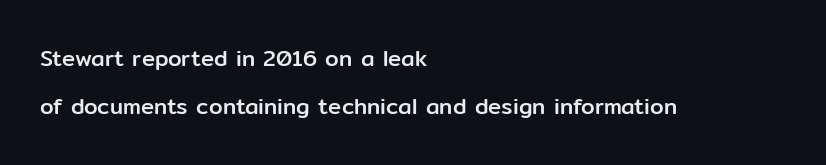
{"italic": "no", "underline": "no", "align": "left", "line_spacing": "loose", "line_spacing_ratio": 2.2, "letter_spacing": "normal", "letter_spacing_em": 0.0, "glyph_px": 22}
